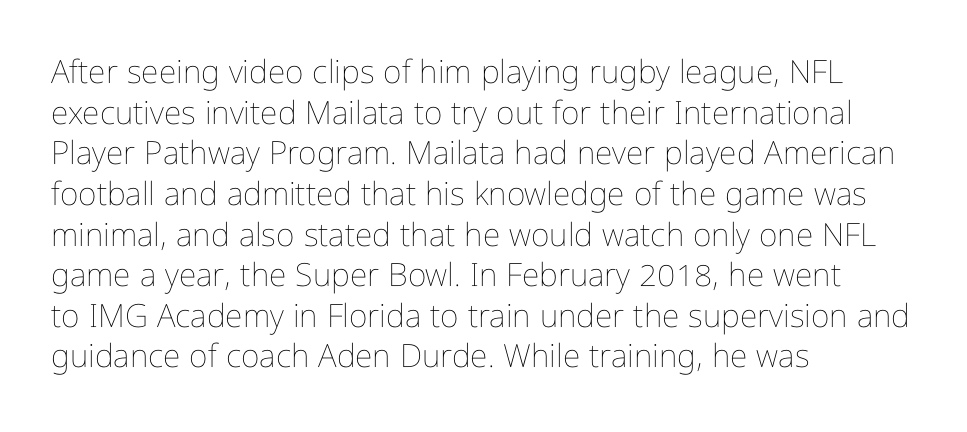
{"italic": "no", "bold": "no", "weight": "thin", "width": "condensed", "stroke_contrast": "low", "x_height": "medium", "monospaced": "no", "underline": "no", "align": "left", "line_spacing": "normal", "line_spacing_ratio": 1.27, "letter_spacing": "normal", "letter_spacing_em": 0.0, "glyph_px": 32}
